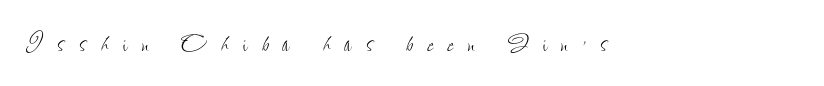
Has an underline been added? It has not. Here the designer chose a conventional face with non-uniform glyph widths. Weight: in the light-to-regular range.
